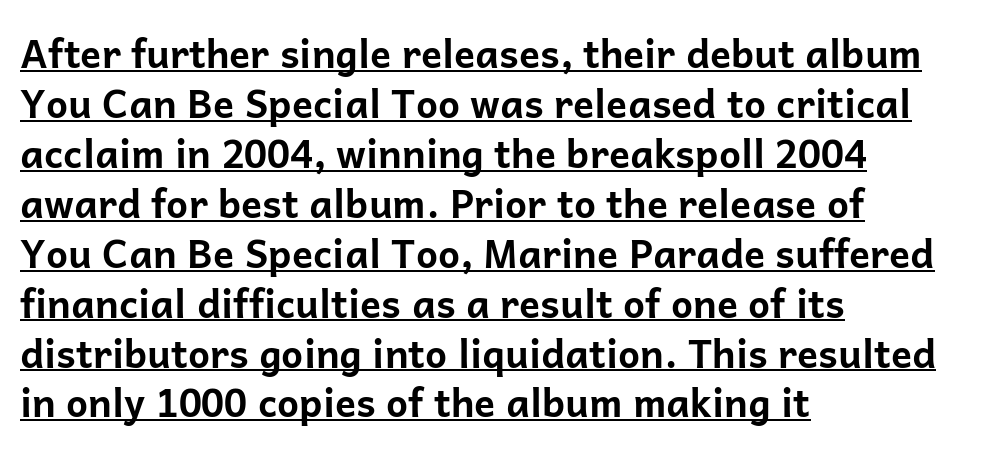
Q: Is the text bold? A: Yes.
Q: Is the text italic (slanted)? A: No, it is upright.
Q: Is the typeface a serif or a sans-serif typeface? A: Sans-serif.
Q: Is the text underlined? A: Yes.
Q: How is the paragraph aligned? A: Left-aligned.
Q: Is the spacing between letters normal or unusually wide? A: Normal.
Q: Is the spacing between lines tight, normal or loose? A: Normal.
Q: Width (condensed, normal, or wide)? A: Normal.
Q: Stroke contrast? A: Low.
Q: x-height? A: Medium.
Q: Monospaced? A: No.
